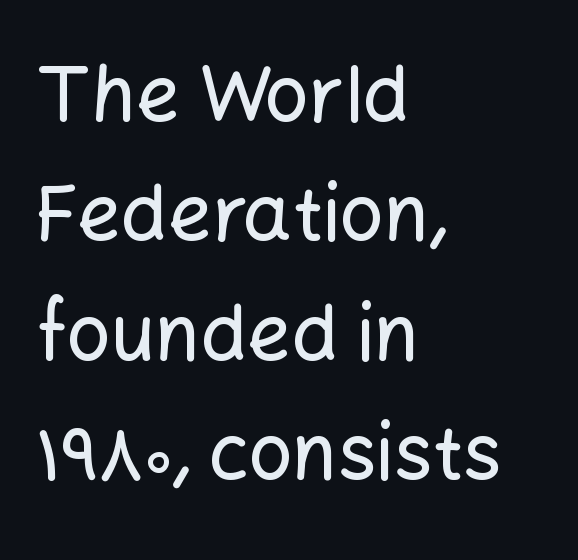
Q: Is the text italic (slanted)? A: No, it is upright.
Q: Is the typeface a serif or a sans-serif typeface? A: Sans-serif.
Q: Is the text underlined? A: No.
Q: How is the paragraph aligned? A: Left-aligned.
Q: Is the spacing between letters normal or unusually wide? A: Normal.
Q: Is the spacing between lines tight, normal or loose? A: Normal.
Q: Width (condensed, normal, or wide)? A: Normal.
Q: Stroke contrast? A: Low.
Q: x-height? A: Medium.
Q: Monospaced? A: No.
